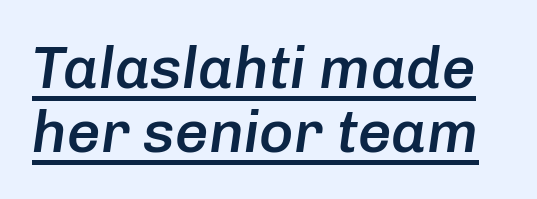
{"italic": "yes", "lean": "right", "slant_degrees": 8, "bold": "semi", "weight": "semibold", "width": "normal", "stroke_contrast": "low", "x_height": "medium", "monospaced": "no", "underline": "yes", "line_spacing": "tight", "line_spacing_ratio": 1.08, "letter_spacing": "normal", "letter_spacing_em": 0.0, "glyph_px": 59}
